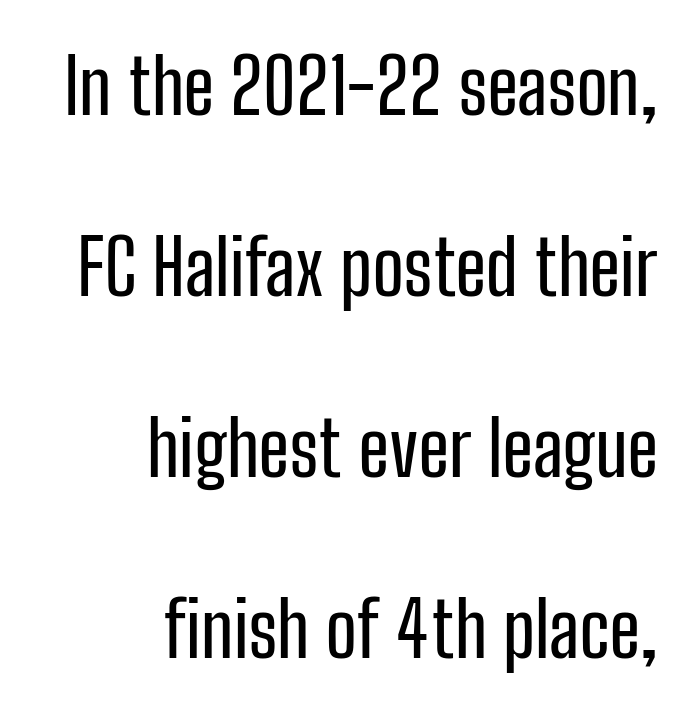
The leading is generous, giving the passage an open texture. The face used here is proportionally spaced, like ordinary book or web type. Each word holds together tightly as a unit, with standard inter-letter gaps. Casual observation: everything's shoved over to the right. Underlining? Definitely not there. Is there any slant? The stems are plumb.
